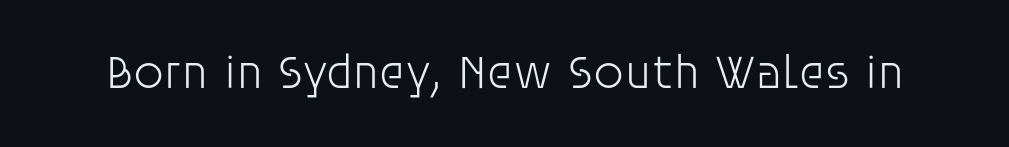
The image shows 48 px light sans-serif type, upright; set normal letter spacing, not underlined; low stroke contrast and a large x-height.
